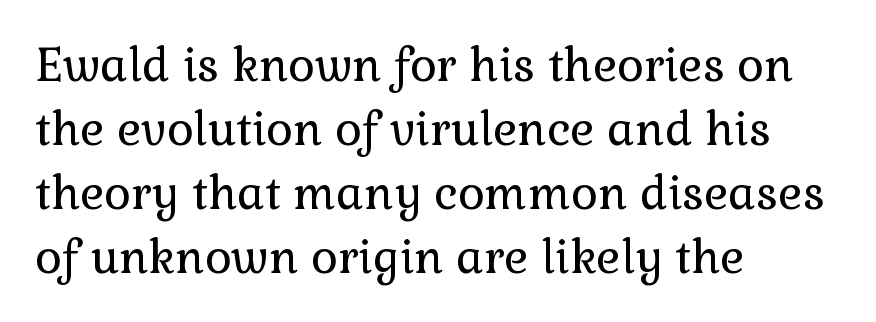
The image shows 46 px regular-weight serif type, upright; set left-aligned, normal line spacing (1.39x), normal letter spacing, not underlined; a medium x-height.
